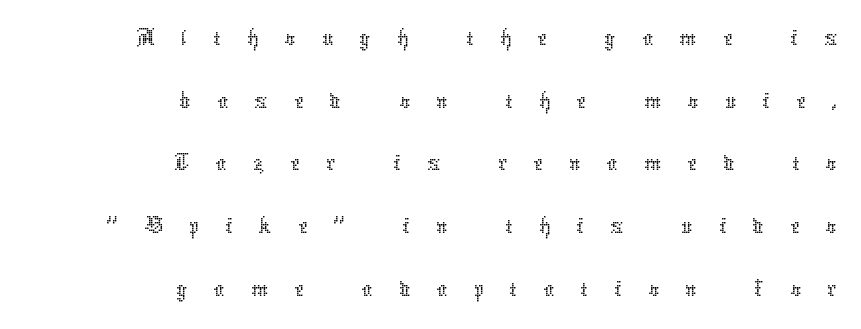
Q: Is the text bold? A: No.
Q: Is the text italic (slanted)? A: No, it is upright.
Q: Is the text underlined? A: No.
Q: How is the paragraph aligned? A: Right-aligned.
Q: Is the spacing between letters normal or unusually wide? A: Unusually wide.
Q: Width (condensed, normal, or wide)? A: Normal.
Q: Stroke contrast? A: Low.
Q: x-height? A: Medium.
Q: Monospaced? A: No.
